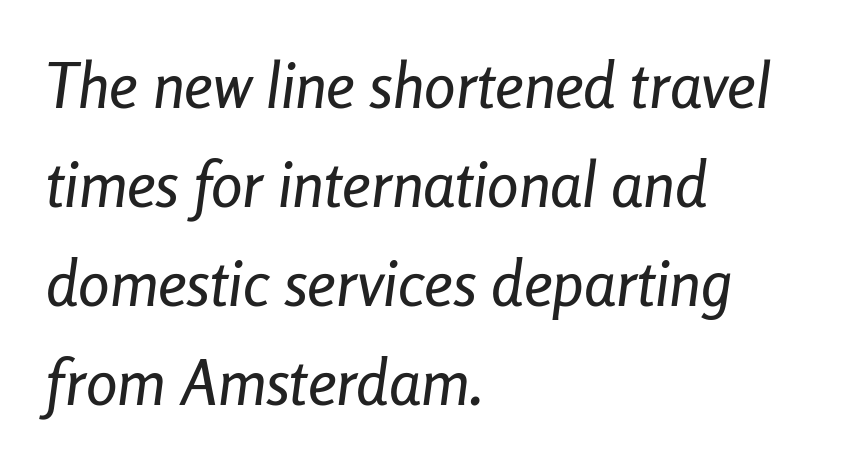
The image shows 63 px condensed type, italic (leaning right); set left-aligned, normal line spacing (1.57x), normal letter spacing, not underlined; low stroke contrast and a medium x-height.
